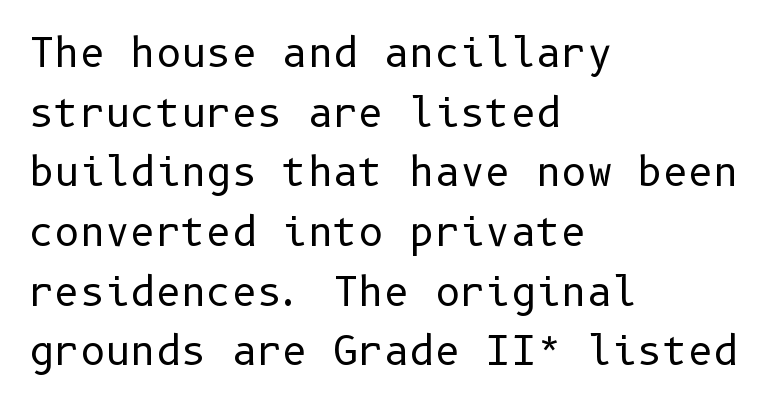
{"serif": "no", "italic": "no", "bold": "no", "weight": "regular", "width": "normal", "stroke_contrast": "low", "x_height": "medium", "underline": "no", "align": "left", "line_spacing": "normal", "line_spacing_ratio": 1.53, "letter_spacing": "normal", "letter_spacing_em": 0.0, "glyph_px": 39}
